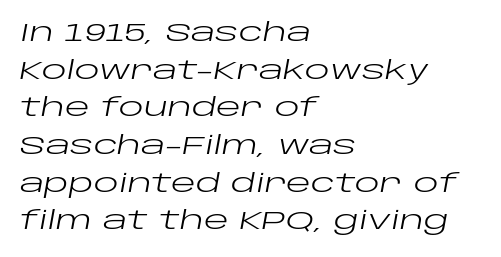
Q: Is the text bold? A: No.
Q: Is the text italic (slanted)? A: Yes, it leans right by about 10 degrees.
Q: Is the text underlined? A: No.
Q: How is the paragraph aligned? A: Left-aligned.
Q: Is the spacing between letters normal or unusually wide? A: Normal.
Q: Is the spacing between lines tight, normal or loose? A: Normal.
